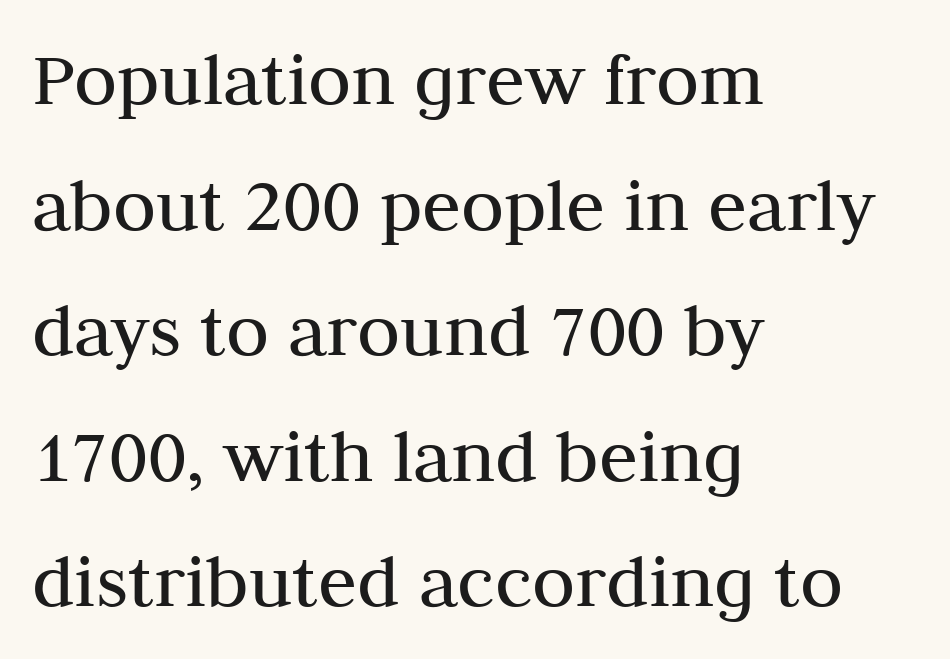
{"serif": "yes", "italic": "no", "bold": "no", "weight": "regular", "width": "normal", "stroke_contrast": "medium", "x_height": "medium", "monospaced": "no", "underline": "no", "align": "left", "line_spacing": "normal", "line_spacing_ratio": 1.59, "letter_spacing": "normal", "letter_spacing_em": 0.0, "glyph_px": 79}
